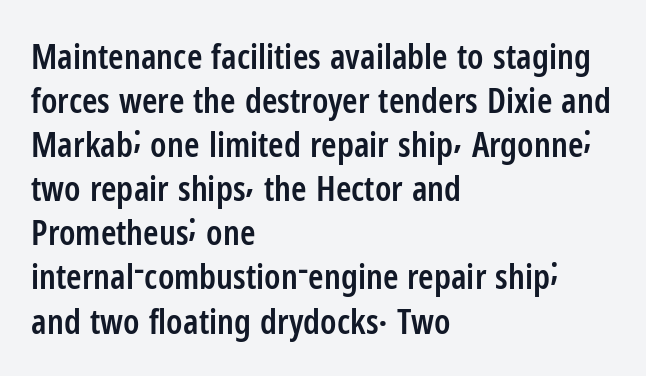
The image shows 35 px semibold, condensed sans-serif type, upright; set left-aligned, normal line spacing (1.26x), normal letter spacing, not underlined; low stroke contrast and a medium x-height.
